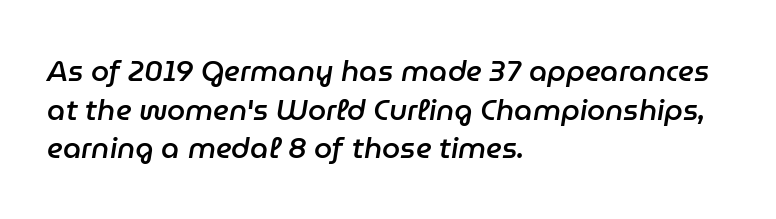
{"italic": "yes", "lean": "right", "slant_degrees": 9, "bold": "semi", "weight": "semibold", "width": "normal", "stroke_contrast": "low", "x_height": "medium", "monospaced": "no", "underline": "no", "align": "left", "line_spacing": "normal", "line_spacing_ratio": 1.33, "letter_spacing": "normal", "letter_spacing_em": 0.0, "glyph_px": 29}
